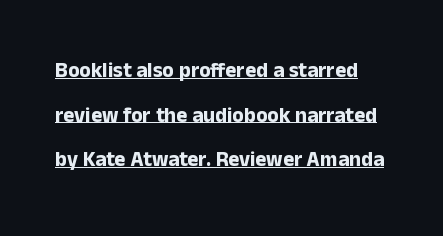
Q: Is the text bold? A: Yes.
Q: Is the text italic (slanted)? A: No, it is upright.
Q: Is the text underlined? A: Yes.
Q: Is the spacing between letters normal or unusually wide? A: Normal.
Q: Is the spacing between lines tight, normal or loose? A: Loose.
